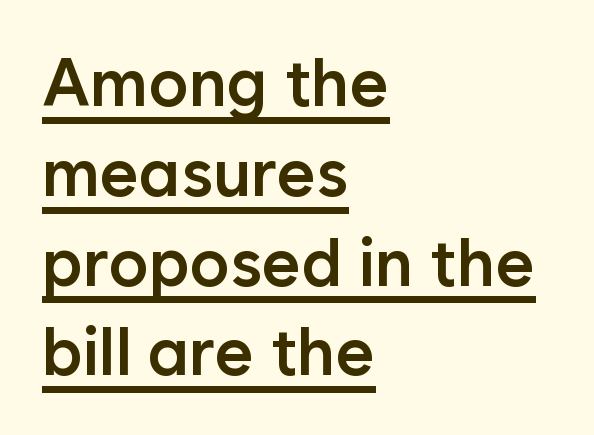
{"serif": "no", "italic": "no", "bold": "semi", "weight": "semibold", "width": "normal", "stroke_contrast": "low", "x_height": "medium", "monospaced": "no", "underline": "yes", "align": "left", "line_spacing": "normal", "line_spacing_ratio": 1.34, "letter_spacing": "normal", "letter_spacing_em": 0.0, "glyph_px": 67}
